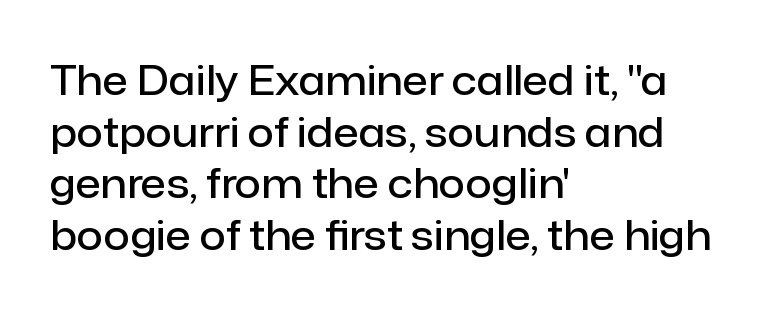
{"serif": "no", "italic": "no", "bold": "semi", "weight": "semibold", "width": "normal", "stroke_contrast": "low", "x_height": "medium", "monospaced": "no", "underline": "no", "align": "left", "line_spacing": "normal", "line_spacing_ratio": 1.26, "letter_spacing": "normal", "letter_spacing_em": 0.0, "glyph_px": 41}
